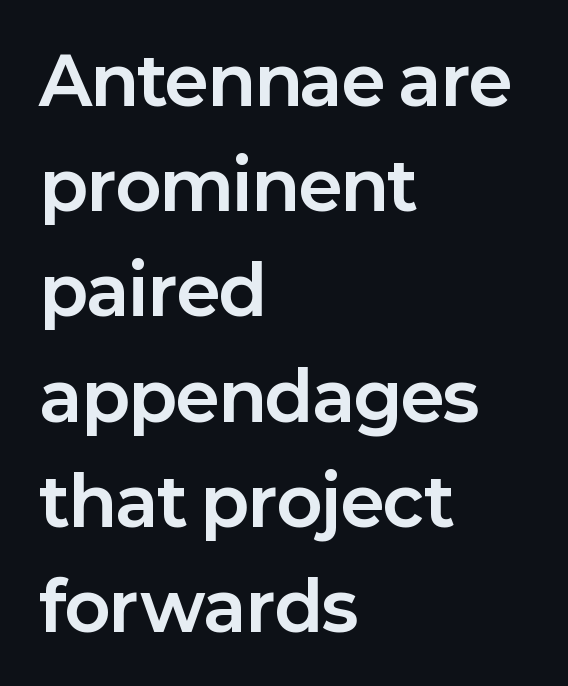
This block has exactly the height ordinary leading produces. These lines carry a lot of weight — the face is fully bold. Type without underlining. Is this a fixed-width face? No — the glyphs have proportional, varying widths. Horizontal alignment here is leftward, the default for most running prose. Characters follow at the spacing the type designer built in.
